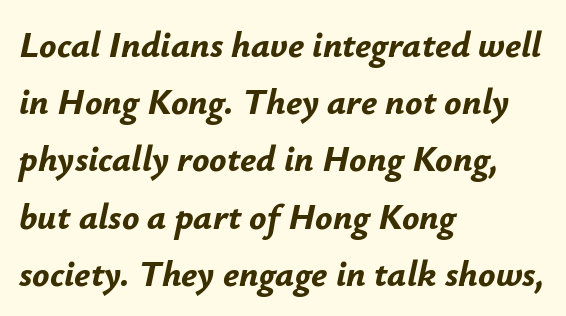
The image shows 36 px bold type, italic (leaning right); set left-aligned, normal line spacing (1.59x), normal letter spacing, not underlined; low stroke contrast and a small x-height.
